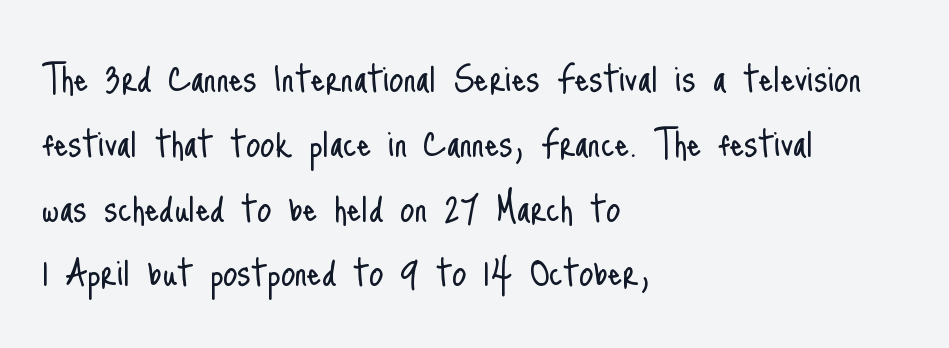
Interline gaps are of average width in this sample. Plain, unruled lines of type. Varying glyph widths throughout — classic text-font behaviour. These lines are set flush left with a ragged right edge. No italicization has been applied; the sample stays upright. Letter spacing: default.
